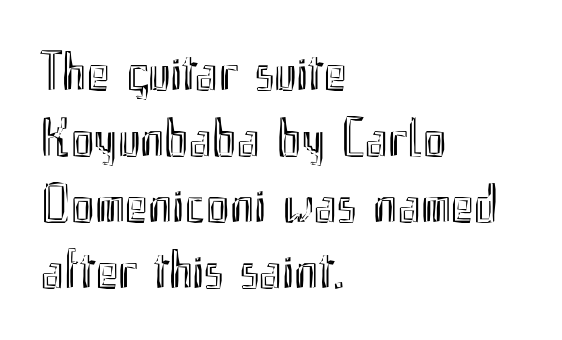
The image shows 55 px condensed type, upright; set left-aligned, line spacing 1.2x, normal letter spacing, not underlined; a small x-height.
